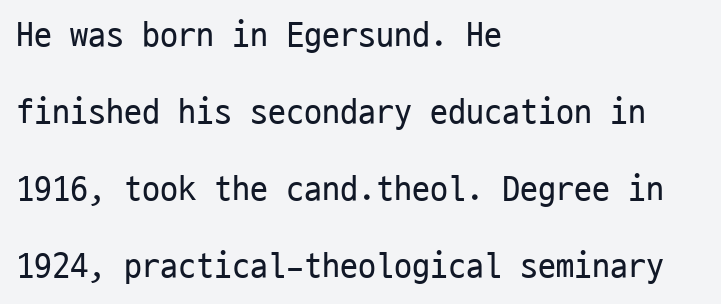
Underline: absent. Nothing unusual about the tracking: characters are spaced as the font intends. Honestly, the rows look like they've been pulled way apart. I'd call this a sans setting — the letters go barefoot. This is not heavy type; no bold has been used. Each letter, wide or thin by design, is forced into the same width here.
